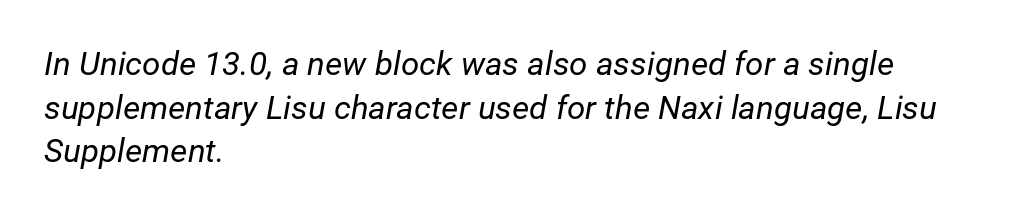
Q: Is the text bold? A: No.
Q: Is the text italic (slanted)? A: Yes, it leans right by about 12 degrees.
Q: Is the text underlined? A: No.
Q: How is the paragraph aligned? A: Left-aligned.
Q: Is the spacing between letters normal or unusually wide? A: Normal.
Q: Is the spacing between lines tight, normal or loose? A: Normal.
Q: Width (condensed, normal, or wide)? A: Normal.
Q: Stroke contrast? A: Low.
Q: x-height? A: Medium.
Q: Monospaced? A: No.
